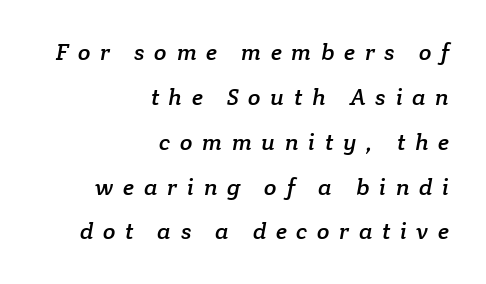
Q: Is the text underlined? A: No.
Q: How is the paragraph aligned? A: Right-aligned.
Q: Is the spacing between letters normal or unusually wide? A: Unusually wide.
Q: Is the spacing between lines tight, normal or loose? A: Loose.
